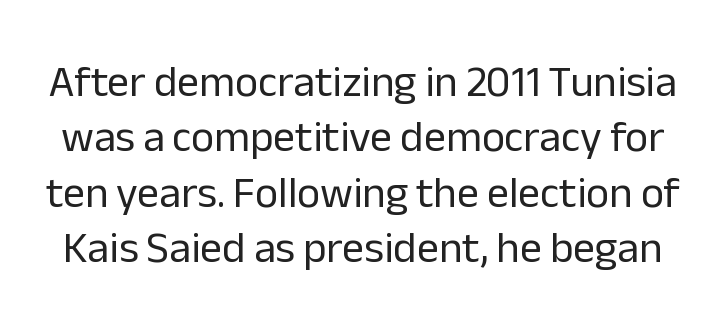
{"serif": "no", "italic": "no", "bold": "no", "weight": "regular", "width": "normal", "stroke_contrast": "low", "x_height": "medium", "monospaced": "no", "underline": "no", "line_spacing": "normal", "line_spacing_ratio": 1.26, "letter_spacing": "normal", "letter_spacing_em": 0.0, "glyph_px": 44}
